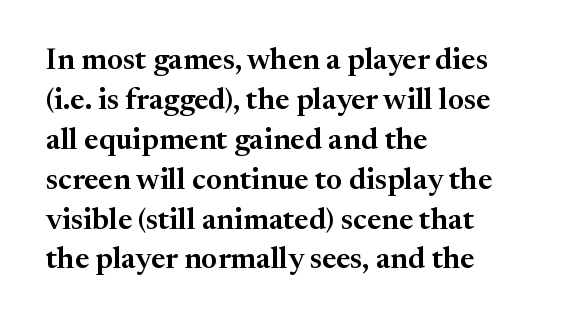
The image shows 30 px serif type, upright; set left-aligned, normal line spacing (1.33x), normal letter spacing, not underlined; medium stroke contrast and a medium x-height.
